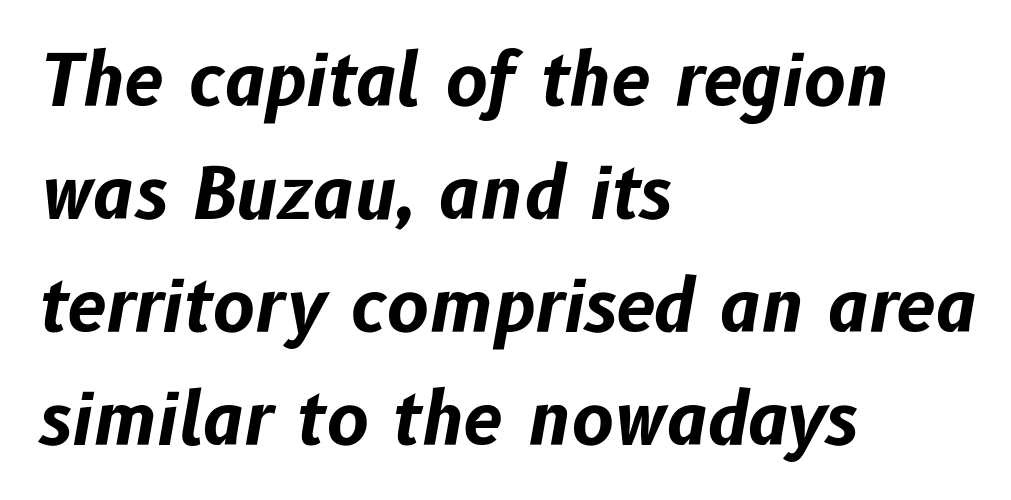
The image shows 71 px bold type, italic (leaning right); set left-aligned, normal line spacing (1.59x), normal letter spacing, not underlined; low stroke contrast and a medium x-height.
